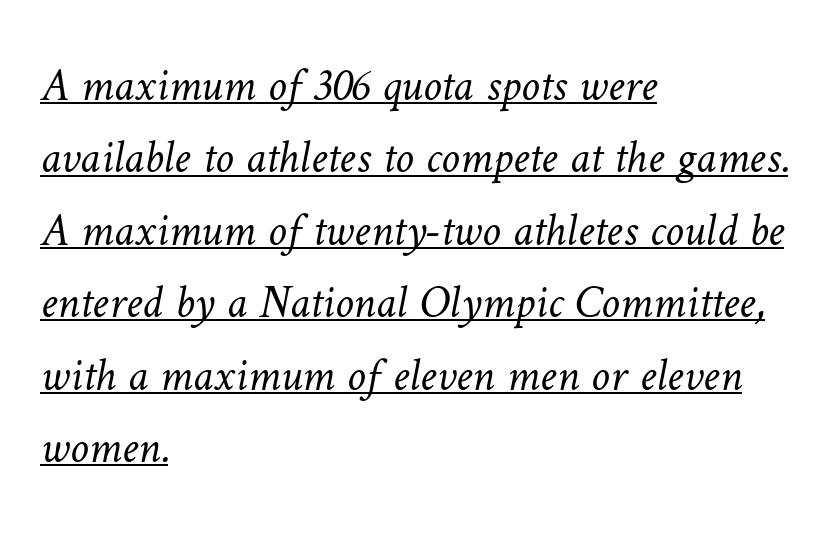
{"bold": "no", "weight": "light", "width": "normal", "stroke_contrast": "low", "x_height": "medium", "monospaced": "no", "underline": "yes", "align": "left", "line_spacing": "normal", "line_spacing_ratio": 1.54, "letter_spacing": "normal", "letter_spacing_em": 0.0, "glyph_px": 47}
